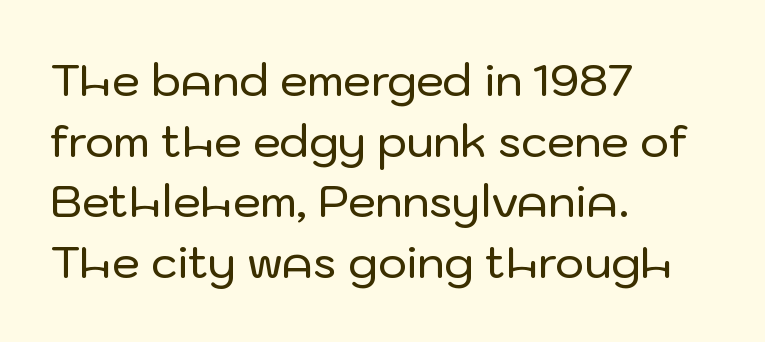
The image shows 44 px sans-serif type, upright; set left-aligned, normal line spacing (1.38x), normal letter spacing, not underlined; low stroke contrast and a medium x-height.
